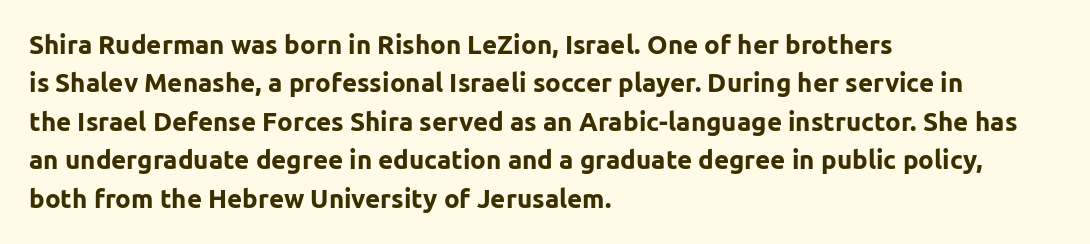
Q: Is the text bold? A: Yes.
Q: Is the text italic (slanted)? A: No, it is upright.
Q: Is the text underlined? A: No.
Q: How is the paragraph aligned? A: Left-aligned.
Q: Is the spacing between letters normal or unusually wide? A: Normal.
Q: Is the spacing between lines tight, normal or loose? A: Normal.
